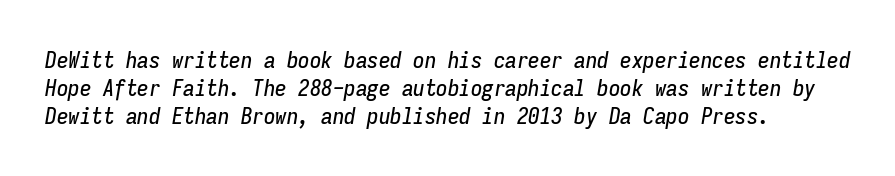
Rendered with sloped, italic letterforms. Characters follow at the spacing the type designer built in. Underlining? Definitely not there.
